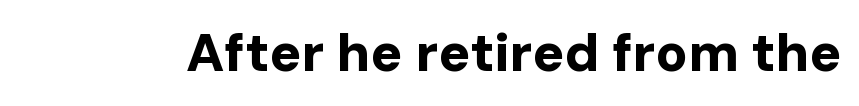
Nobody touched the tracking dial on this one. Character widths vary here, with narrow letters taking less room than wide ones. Heft: maximum for text — a bold. To sum up the face: it is a sans, with no serifs. Unmarked baselines from the first word to the last.
